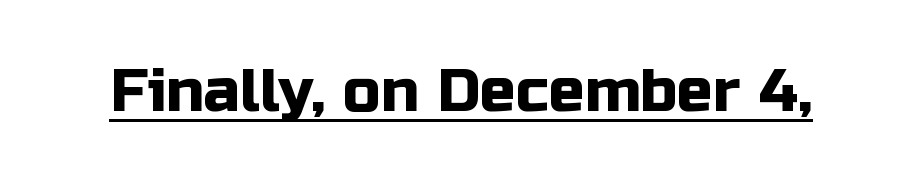
Q: Is the text italic (slanted)? A: No, it is upright.
Q: Is the typeface a serif or a sans-serif typeface? A: Sans-serif.
Q: Is the text underlined? A: Yes.
Q: Is the spacing between letters normal or unusually wide? A: Normal.
Q: Width (condensed, normal, or wide)? A: Normal.
Q: Stroke contrast? A: Low.
Q: x-height? A: Medium.
Q: Monospaced? A: No.
